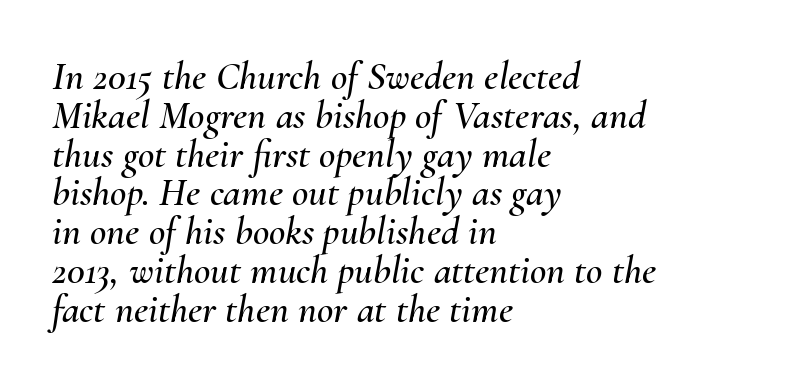
Q: Is the text italic (slanted)? A: Yes, it leans right by about 10 degrees.
Q: Is the text underlined? A: No.
Q: How is the paragraph aligned? A: Left-aligned.
Q: Is the spacing between letters normal or unusually wide? A: Normal.
Q: Is the spacing between lines tight, normal or loose? A: Tight.
Q: Width (condensed, normal, or wide)? A: Normal.
Q: Stroke contrast? A: Medium.
Q: x-height? A: Small.
Q: Monospaced? A: No.
